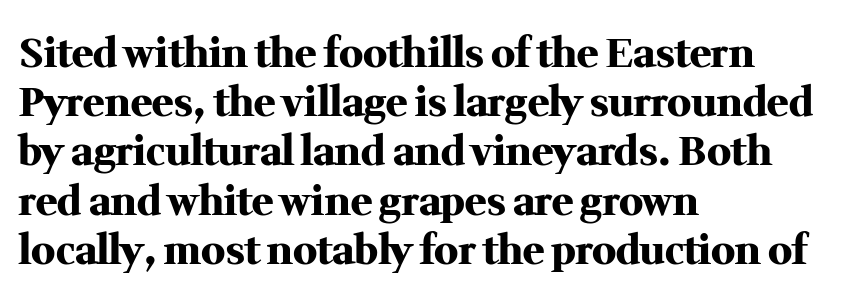
Decoration check: the copy has no underline. The letters stand straight up with perfectly vertical stems. The glyphs have the mass of a bold cut. Glyph-to-glyph distance matches everyday printed text. Horizontal alignment here is leftward, the default for most running prose.
